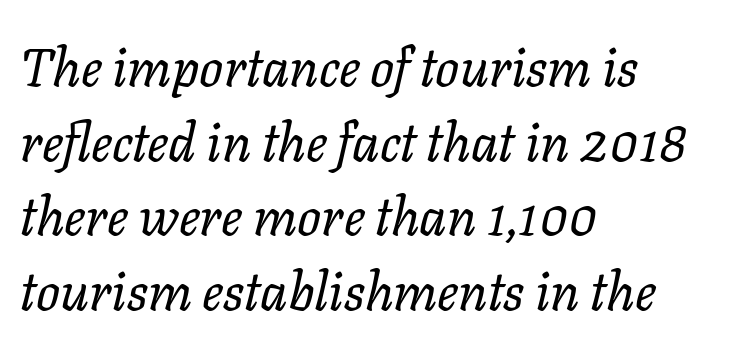
Leftover space on each line is placed entirely after the last word. The strip under each line holds only bare page. Here the glyphs are tracked normally, forming tight word shapes. A typesetter would call this proportional, since set widths differ per character. Style check: oblique.
